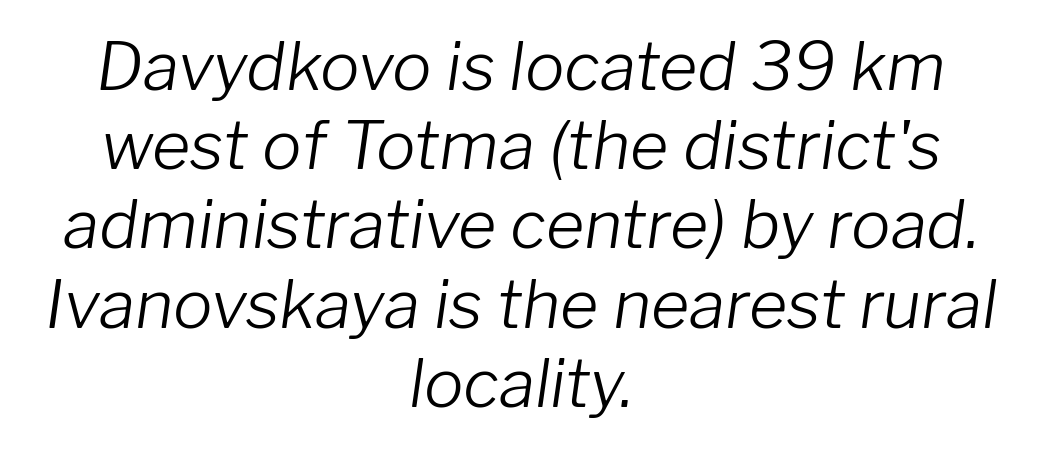
Q: Is the text bold? A: No.
Q: Is the text italic (slanted)? A: Yes, it leans right by about 8 degrees.
Q: Is the text underlined? A: No.
Q: How is the paragraph aligned? A: Centered.
Q: Is the spacing between letters normal or unusually wide? A: Normal.
Q: Width (condensed, normal, or wide)? A: Normal.
Q: Stroke contrast? A: Low.
Q: x-height? A: Medium.
Q: Monospaced? A: No.
